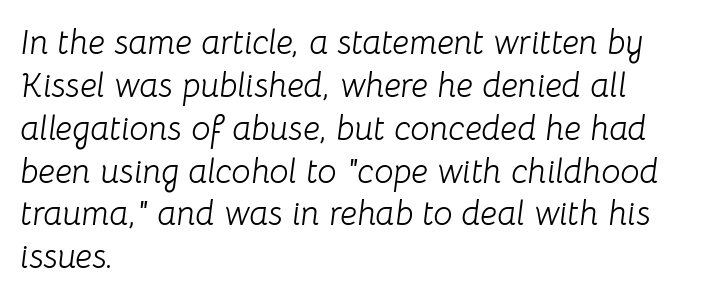
Leftover space on each line is placed entirely after the last word. Stem width sits at or under what a default text font uses. Italic? Definitely — the glyphs are oblique. Note the varied advance widths — an 'i' is clearly narrower than an 'm'. A normal amount of white space separates one row of letters from the next.
